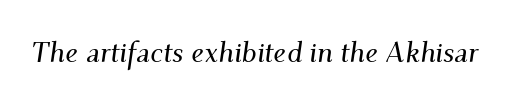
{"serif": "yes", "italic": "yes", "lean": "right", "slant_degrees": 9, "width": "normal", "stroke_contrast": "medium", "x_height": "small", "monospaced": "no", "underline": "no", "letter_spacing": "normal", "letter_spacing_em": 0.0, "glyph_px": 29}
